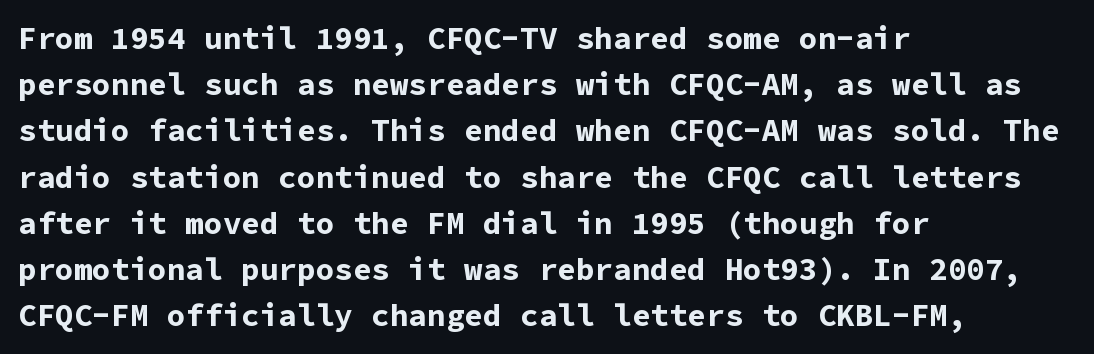
Q: Is the text bold? A: Yes.
Q: Is the text italic (slanted)? A: No, it is upright.
Q: Is the typeface a serif or a sans-serif typeface? A: Sans-serif.
Q: Is the text underlined? A: No.
Q: How is the paragraph aligned? A: Left-aligned.
Q: Is the spacing between letters normal or unusually wide? A: Normal.
Q: Is the spacing between lines tight, normal or loose? A: Normal.
Q: Width (condensed, normal, or wide)? A: Normal.
Q: Stroke contrast? A: Low.
Q: x-height? A: Medium.
Q: Monospaced? A: Yes.
